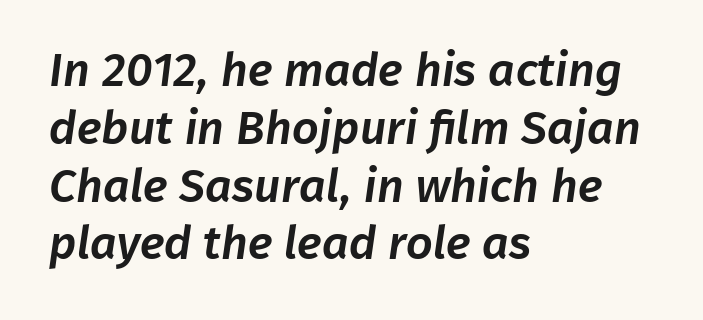
Q: Is the typeface a serif or a sans-serif typeface? A: Sans-serif.
Q: Is the text underlined? A: No.
Q: How is the paragraph aligned? A: Left-aligned.
Q: Is the spacing between letters normal or unusually wide? A: Normal.
Q: Width (condensed, normal, or wide)? A: Normal.
Q: Stroke contrast? A: Low.
Q: x-height? A: Medium.
Q: Monospaced? A: No.
